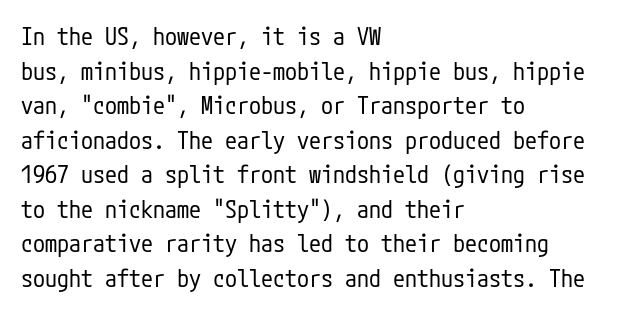
Regarding leading, the lines here are spaced in the standard way. The letters look calm and open, with moderate or lighter stems. Layout note: lines flush left. The rendering keeps characters at their native spacing. The lettering stays uniformly vertical, giving the passage a roman look. Underline: absent.
